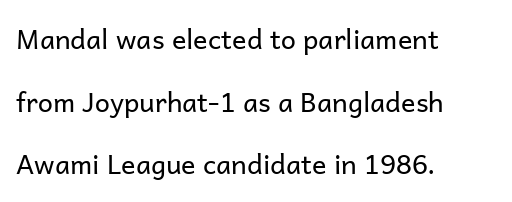
The image shows 27 px text type, upright; set left-aligned, loose line spacing (2.32x), normal letter spacing, not underlined.
